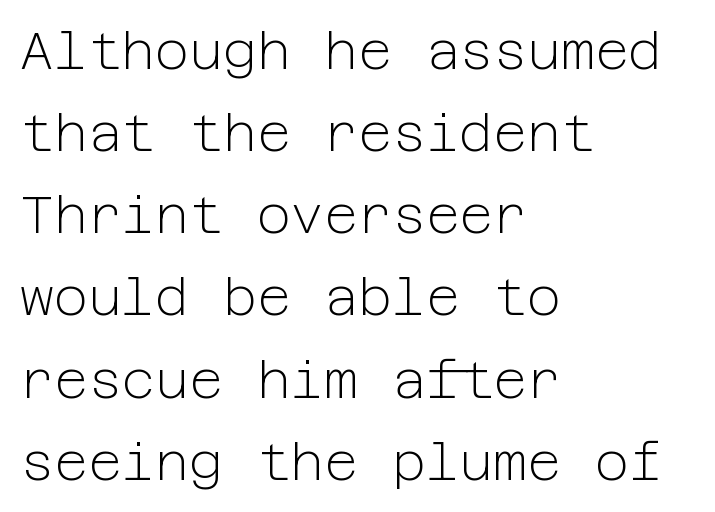
The image shows 52 px light sans-serif type, upright; set left-aligned, normal line spacing (1.58x), normal letter spacing, not underlined; low stroke contrast and a medium x-height.
